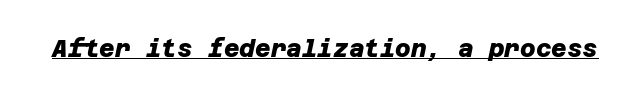
{"bold": "yes", "underline": "yes", "letter_spacing": "normal", "letter_spacing_em": 0.0, "glyph_px": 24}
